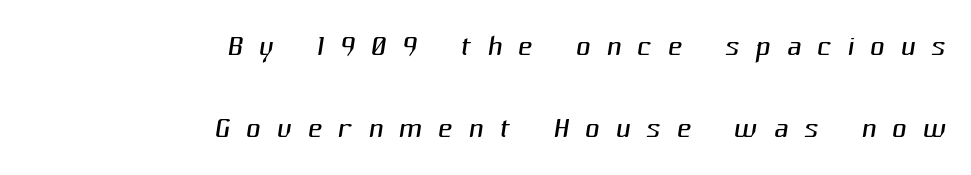
{"serif": "no", "bold": "no", "weight": "light", "width": "normal", "stroke_contrast": "medium", "x_height": "medium", "monospaced": "no", "underline": "no", "align": "right", "line_spacing": "loose", "line_spacing_ratio": 2.04, "letter_spacing": "wide", "letter_spacing_em": 0.4, "glyph_px": 40}
